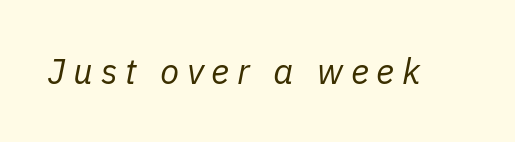
Q: Is the text bold? A: No.
Q: Is the text italic (slanted)? A: Yes, it leans right by about 11 degrees.
Q: Is the text underlined? A: No.
Q: Is the spacing between letters normal or unusually wide? A: Unusually wide.
Q: Width (condensed, normal, or wide)? A: Normal.
Q: Stroke contrast? A: Low.
Q: x-height? A: Medium.
Q: Monospaced? A: No.
